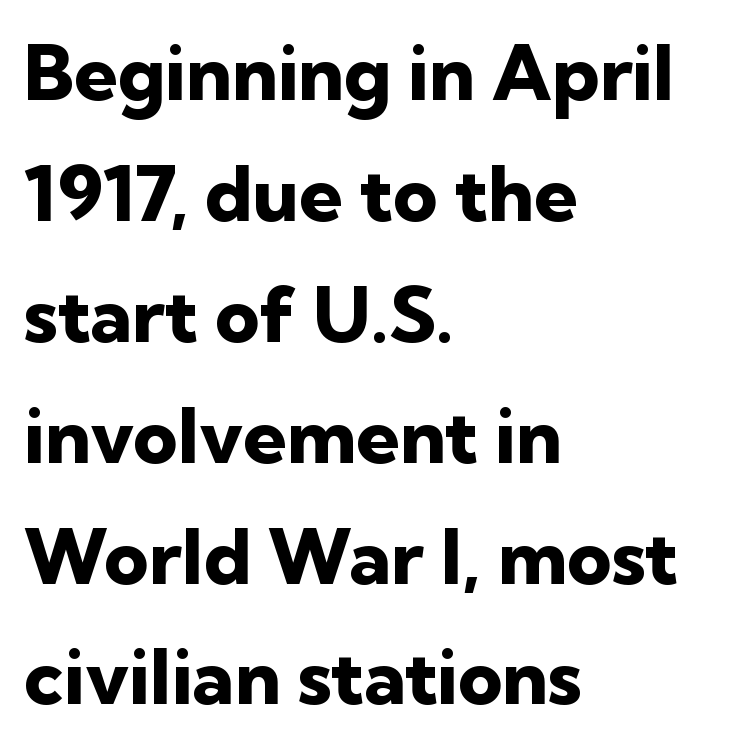
The specimen reads as upright at a glance. Vertically, the passage feels balanced, rows spaced as you'd expect. A classic flush-left, rag-right setting is used for this passage. How heavy is the stroke? Heavy — this is a bold.
